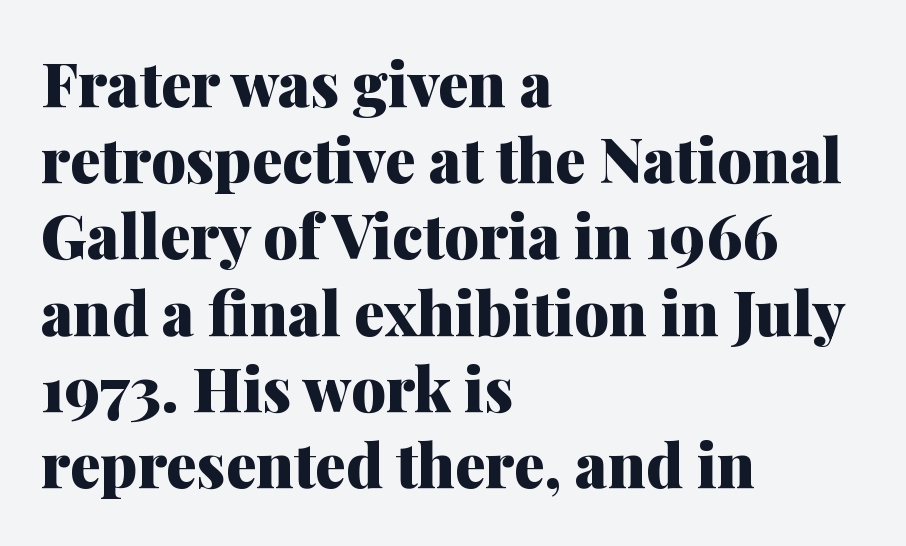
The paragraph has a hard left edge and a soft right edge. Summary of weight: heavy, a full bold. Only glyphs here, with clear space below each row. Evenly set lines give the paragraph a standard silhouette. The letters stand upright; this is a roman face.
